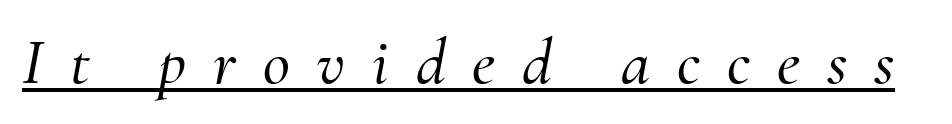
The image shows 66 px serif type, italic (leaning right); set unusually wide letter spacing (+0.41 em), underlined; medium stroke contrast and a small x-height.
